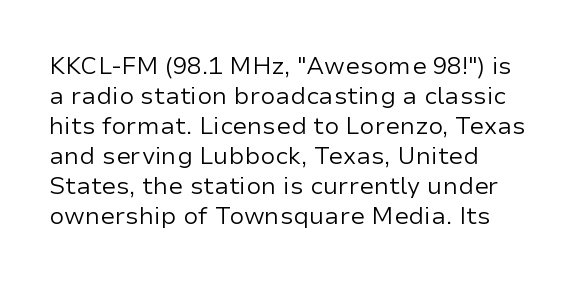
{"italic": "no", "bold": "no", "underline": "no", "align": "left", "line_spacing": "normal", "line_spacing_ratio": 1.25, "letter_spacing": "normal", "letter_spacing_em": 0.0, "glyph_px": 24}
